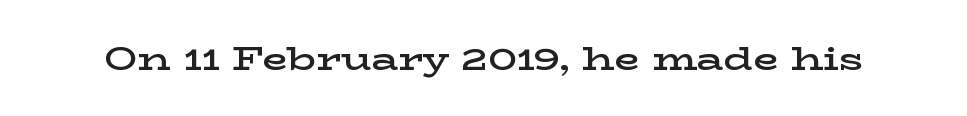
Q: Is the text bold? A: Semi-bold.
Q: Is the text italic (slanted)? A: No, it is upright.
Q: Is the typeface a serif or a sans-serif typeface? A: Serif.
Q: Is the text underlined? A: No.
Q: Is the spacing between letters normal or unusually wide? A: Normal.
Q: Width (condensed, normal, or wide)? A: Wide.
Q: Stroke contrast? A: Low.
Q: x-height? A: Medium.
Q: Monospaced? A: No.
